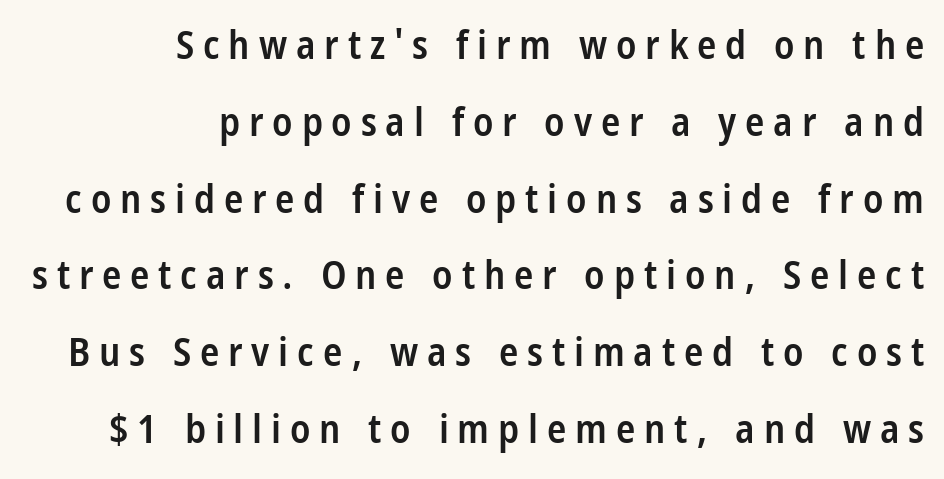
Q: Is the text bold? A: Semi-bold.
Q: Is the text italic (slanted)? A: No, it is upright.
Q: Is the typeface a serif or a sans-serif typeface? A: Sans-serif.
Q: Is the text underlined? A: No.
Q: How is the paragraph aligned? A: Right-aligned.
Q: Is the spacing between letters normal or unusually wide? A: Unusually wide.
Q: Is the spacing between lines tight, normal or loose? A: Loose.
Q: Width (condensed, normal, or wide)? A: Condensed.
Q: Stroke contrast? A: Low.
Q: x-height? A: Large.
Q: Monospaced? A: No.
